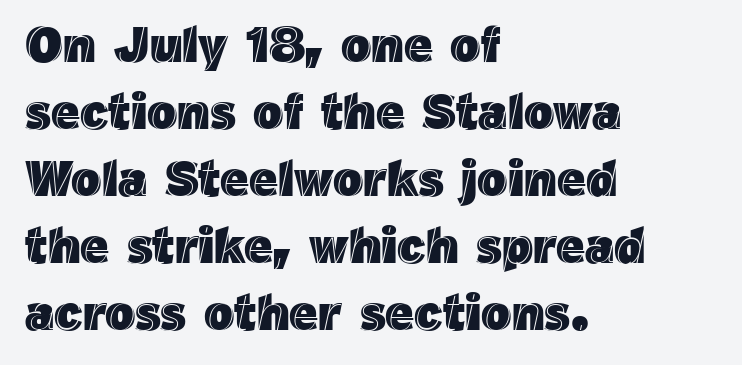
The line-height multiplier appears to be the usual default. Rendered with straight, roman letterforms. There is no visible air inserted between adjacent glyphs. Glance below the letters and you will spot only blank space. All the whitespace from short lines collects on the right.
